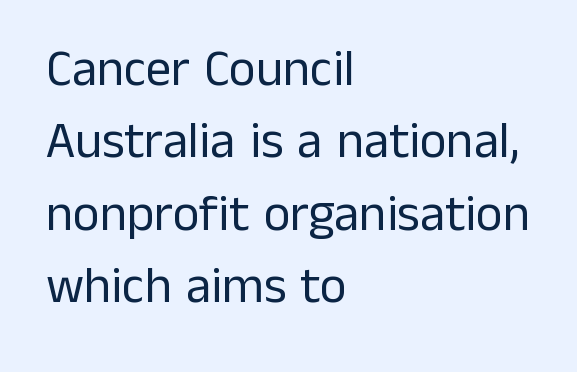
{"serif": "no", "italic": "no", "bold": "no", "weight": "regular", "width": "normal", "stroke_contrast": "low", "x_height": "medium", "monospaced": "no", "underline": "no", "align": "left", "line_spacing": "normal", "line_spacing_ratio": 1.42, "letter_spacing": "normal", "letter_spacing_em": 0.0, "glyph_px": 51}
